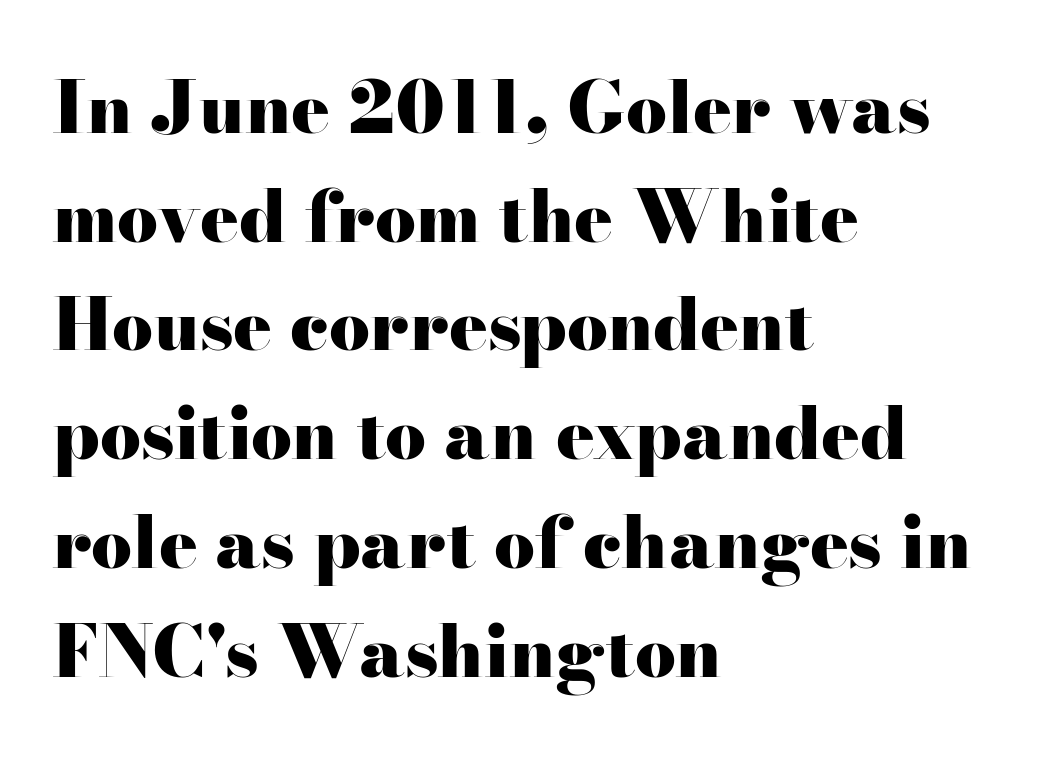
The image shows 72 px heavy, wide serif type, upright; set left-aligned, normal line spacing (1.51x), normal letter spacing, not underlined; high stroke contrast and a small x-height.
